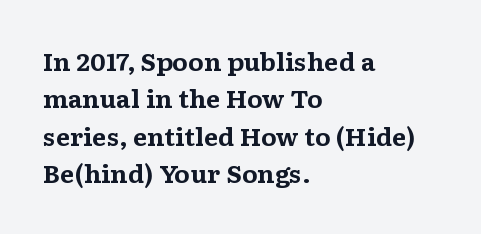
{"italic": "no", "bold": "yes", "underline": "no", "align": "left", "line_spacing": "normal", "line_spacing_ratio": 1.62, "letter_spacing": "normal", "letter_spacing_em": 0.0, "glyph_px": 23}
